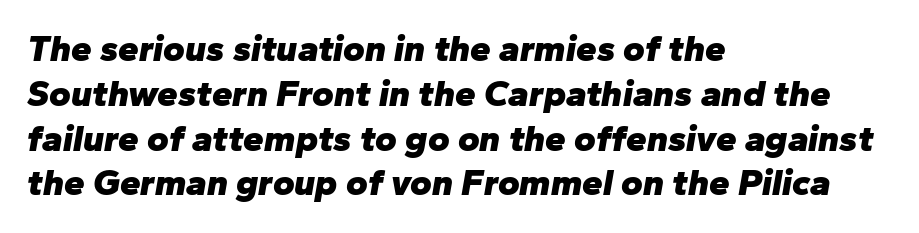
{"italic": "yes", "lean": "right", "slant_degrees": 10, "bold": "yes", "weight": "heavy", "width": "normal", "stroke_contrast": "low", "x_height": "medium", "monospaced": "no", "underline": "no", "align": "left", "line_spacing_ratio": 1.21, "letter_spacing": "normal", "letter_spacing_em": 0.0, "glyph_px": 37}
